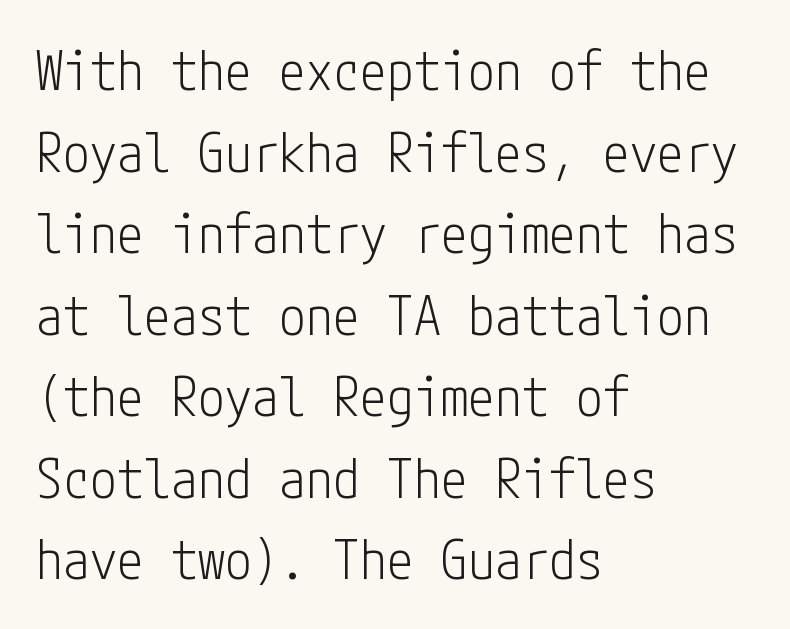
Q: Is the text bold? A: No.
Q: Is the text italic (slanted)? A: No, it is upright.
Q: Is the typeface a serif or a sans-serif typeface? A: Sans-serif.
Q: Is the text underlined? A: No.
Q: How is the paragraph aligned? A: Left-aligned.
Q: Is the spacing between letters normal or unusually wide? A: Normal.
Q: Is the spacing between lines tight, normal or loose? A: Normal.
Q: Width (condensed, normal, or wide)? A: Condensed.
Q: Stroke contrast? A: Low.
Q: x-height? A: Medium.
